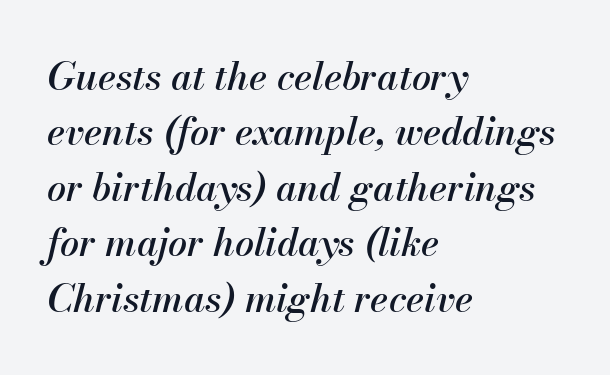
Q: Is the text italic (slanted)? A: Yes, it leans right by about 13 degrees.
Q: Is the text underlined? A: No.
Q: How is the paragraph aligned? A: Left-aligned.
Q: Is the spacing between letters normal or unusually wide? A: Normal.
Q: Is the spacing between lines tight, normal or loose? A: Normal.
Q: Width (condensed, normal, or wide)? A: Normal.
Q: Stroke contrast? A: Medium.
Q: x-height? A: Small.
Q: Monospaced? A: No.
